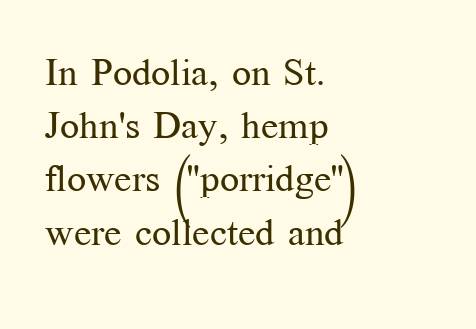
{"serif": "yes", "italic": "no", "bold": "no", "weight": "regular", "width": "normal", "stroke_contrast": "medium", "x_height": "medium", "monospaced": "no", "underline": "no", "align": "left", "line_spacing": "normal", "line_spacing_ratio": 1.4, "letter_spacing": "normal", "letter_spacing_em": 0.0, "glyph_px": 38}
